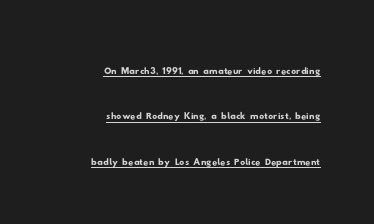
Q: Is the text underlined? A: Yes.
Q: How is the paragraph aligned? A: Right-aligned.
Q: Is the spacing between letters normal or unusually wide? A: Normal.
